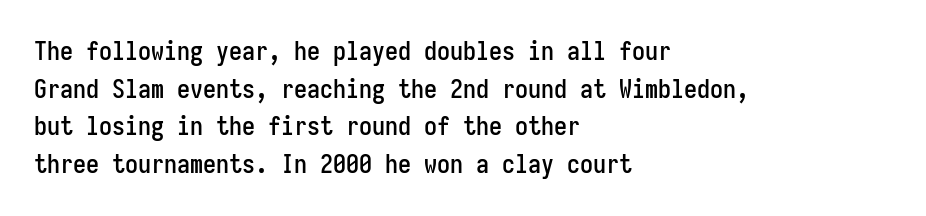
Q: Is the text italic (slanted)? A: No, it is upright.
Q: Is the text underlined? A: No.
Q: How is the paragraph aligned? A: Left-aligned.
Q: Is the spacing between letters normal or unusually wide? A: Normal.
Q: Is the spacing between lines tight, normal or loose? A: Normal.
